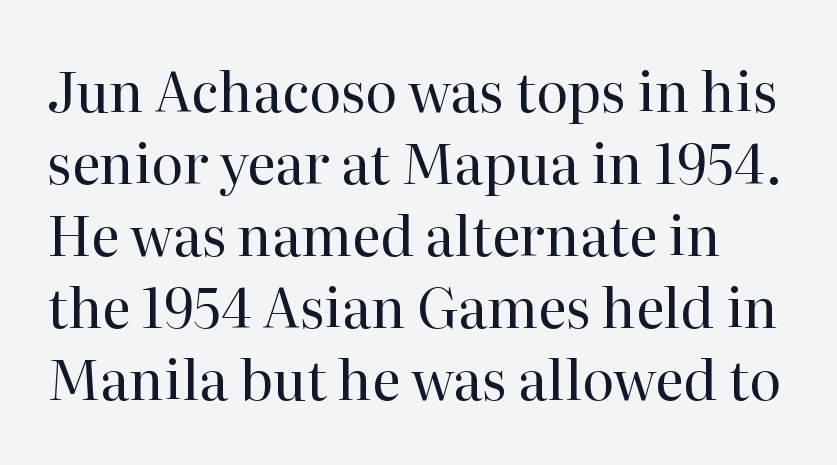
{"serif": "yes", "italic": "no", "bold": "no", "weight": "regular", "width": "normal", "stroke_contrast": "high", "x_height": "medium", "monospaced": "no", "underline": "no", "line_spacing": "normal", "line_spacing_ratio": 1.31, "letter_spacing": "normal", "letter_spacing_em": 0.0, "glyph_px": 55}
